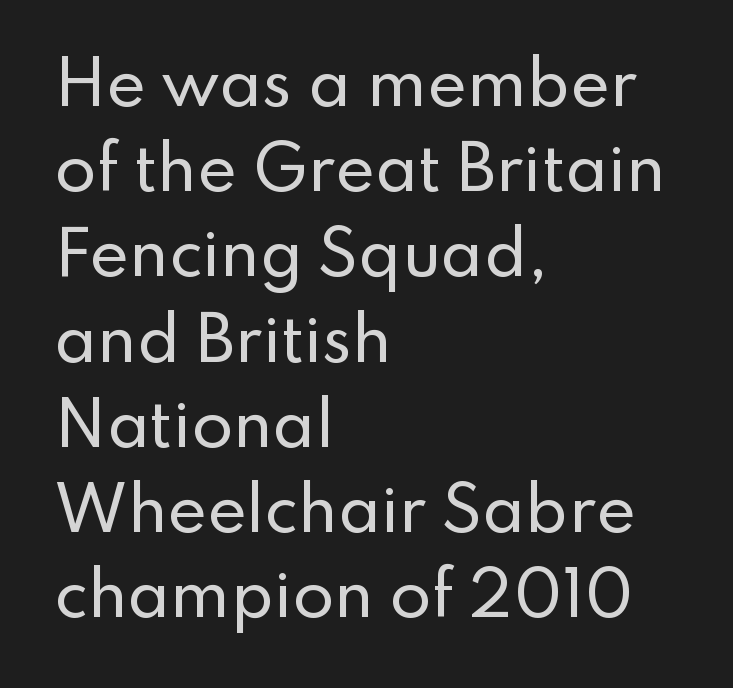
The image shows 60 px sans-serif type, upright; set left-aligned, normal line spacing (1.42x), normal letter spacing, not underlined; low stroke contrast and a small x-height.
